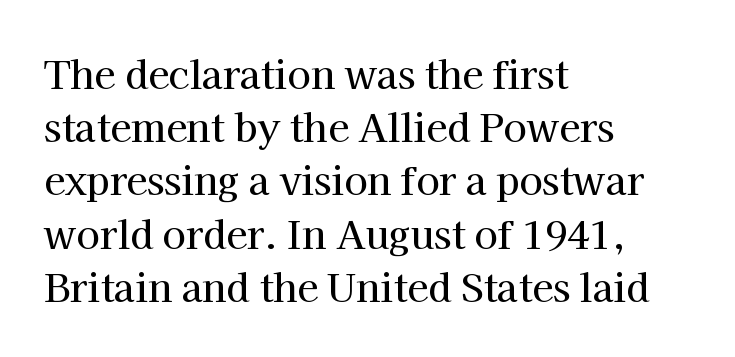
Characters remain perfectly vertical along every line. The lines in this sample share a left origin and differ only in where they stop. The typeface chosen for these lines features serifs. Whoever set this chose a conventional vertical rhythm. Looks like regular typesetting: each glyph gets only the width it needs.
